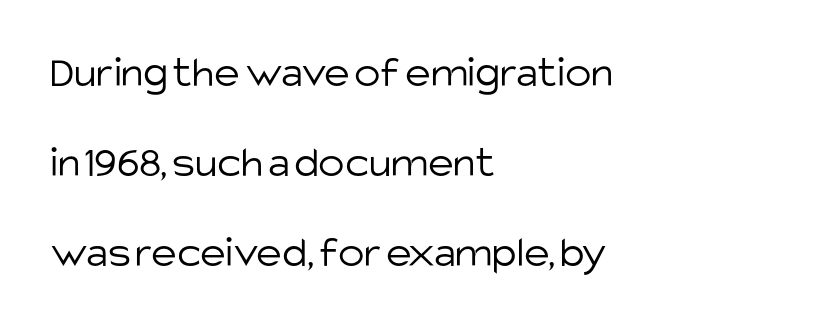
The image shows 44 px light sans-serif type, upright; set left-aligned, loose line spacing (2.04x), normal letter spacing, not underlined; low stroke contrast and a large x-height.
